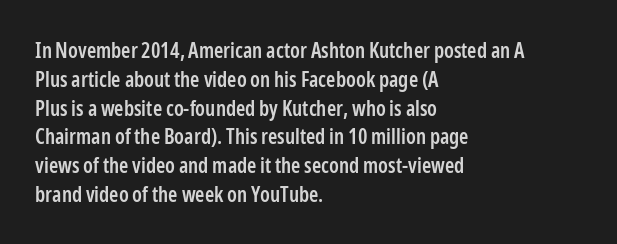
The image shows 21 px text type, upright; set left-aligned, normal line spacing (1.37x), normal letter spacing, not underlined.
